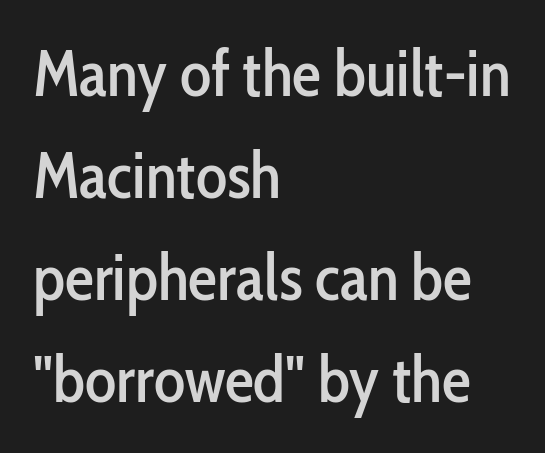
{"serif": "no", "italic": "no", "width": "condensed", "stroke_contrast": "low", "x_height": "medium", "monospaced": "no", "underline": "no", "align": "left", "line_spacing": "normal", "line_spacing_ratio": 1.57, "letter_spacing": "normal", "letter_spacing_em": 0.0, "glyph_px": 65}
